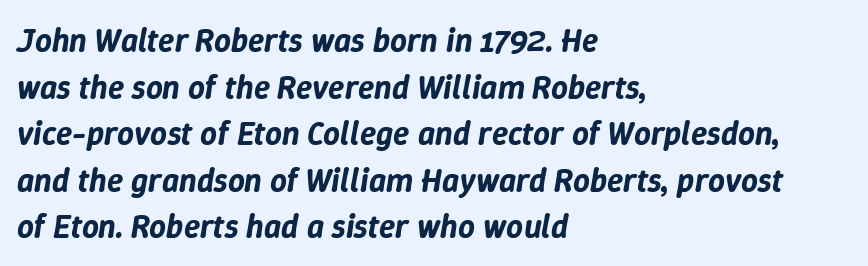
You could call the tracking neutral — neither tight nor loose. The letters are slanted; this is an italic face. One-word summary of the alignment: left. You could not count columns in this text — the font is proportionally spaced. A clean baseline with only descenders dipping below it.
